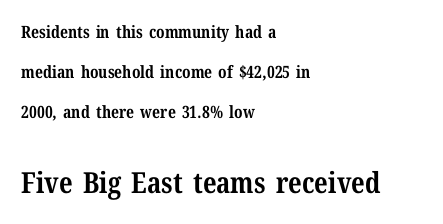
Widely set lines give the paragraph a tall, airy silhouette. The rendering uses natural spacing where letterforms have individual widths. Does extra space separate the letters? No, they use regular spacing. Small tapered or slab feet sit at the stroke ends, so this counts as serif. The passage shown is emphatically bold.
